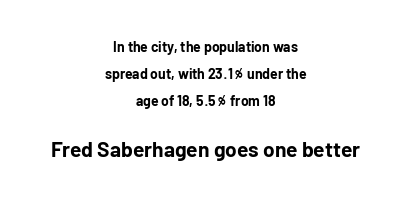
Q: Is the text bold? A: Yes.
Q: Is the text italic (slanted)? A: No, it is upright.
Q: Is the text underlined? A: No.
Q: How is the paragraph aligned? A: Centered.
Q: Is the spacing between letters normal or unusually wide? A: Normal.
Q: Is the spacing between lines tight, normal or loose? A: Loose.
Q: Which block of text is set in a larger size, the first (top) or the second (bottom)? A: The second (bottom) one.
